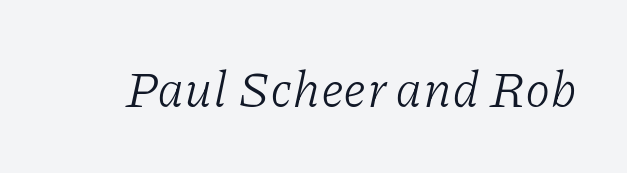
Q: Is the text bold? A: No.
Q: Is the text italic (slanted)? A: Yes, it leans right by about 11 degrees.
Q: Is the typeface a serif or a sans-serif typeface? A: Serif.
Q: Is the text underlined? A: No.
Q: Is the spacing between letters normal or unusually wide? A: Normal.
Q: Width (condensed, normal, or wide)? A: Normal.
Q: Stroke contrast? A: Low.
Q: x-height? A: Medium.
Q: Monospaced? A: No.
